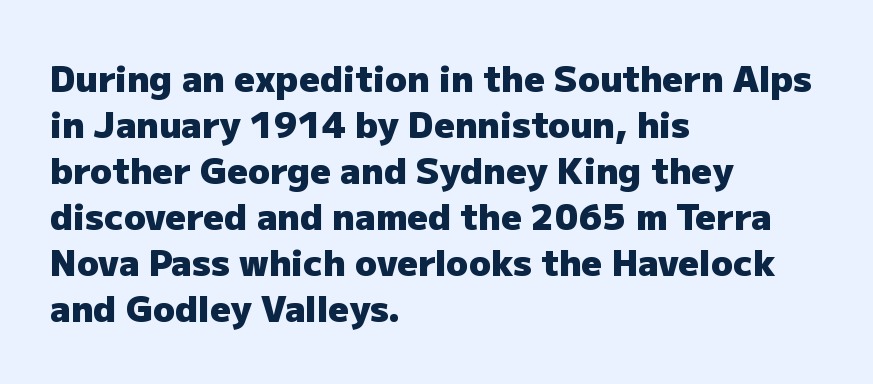
Q: Is the text bold? A: Yes.
Q: Is the text italic (slanted)? A: No, it is upright.
Q: Is the typeface a serif or a sans-serif typeface? A: Sans-serif.
Q: Is the text underlined? A: No.
Q: How is the paragraph aligned? A: Left-aligned.
Q: Is the spacing between letters normal or unusually wide? A: Normal.
Q: Is the spacing between lines tight, normal or loose? A: Normal.
Q: Width (condensed, normal, or wide)? A: Normal.
Q: Stroke contrast? A: Low.
Q: x-height? A: Medium.
Q: Monospaced? A: No.
